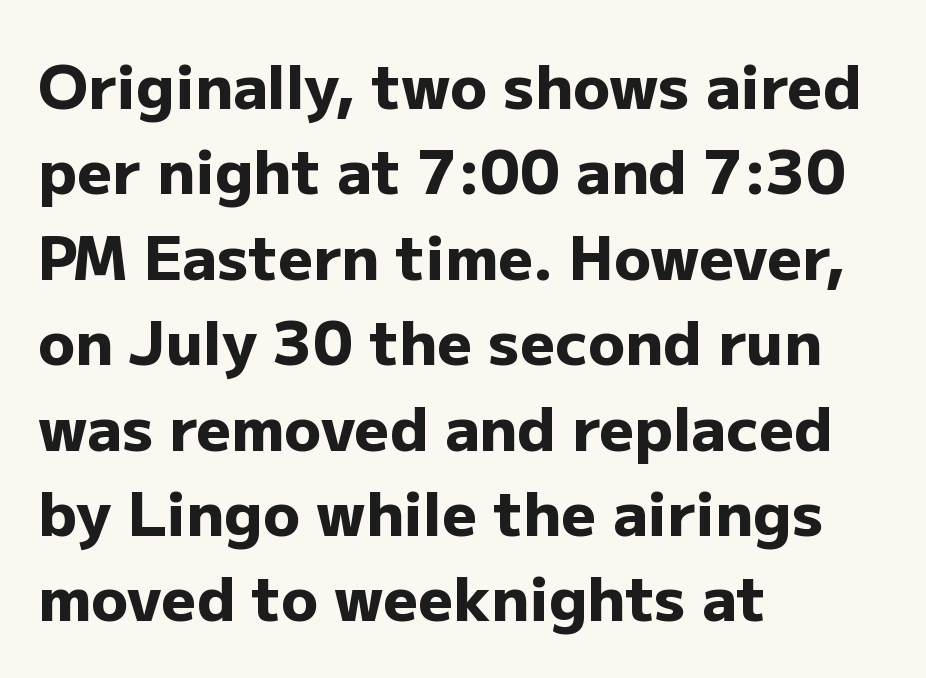
The image shows 61 px heavy sans-serif type, upright; set left-aligned, normal line spacing (1.4x), normal letter spacing, not underlined; low stroke contrast and a medium x-height.
